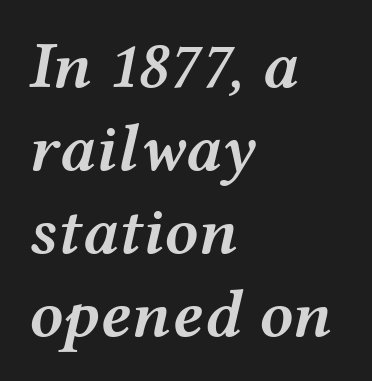
{"italic": "yes", "lean": "right", "slant_degrees": 12, "bold": "semi", "weight": "semibold", "width": "wide", "stroke_contrast": "medium", "x_height": "medium", "monospaced": "no", "underline": "no", "align": "left", "line_spacing_ratio": 1.24, "letter_spacing": "normal", "letter_spacing_em": 0.0, "glyph_px": 67}
